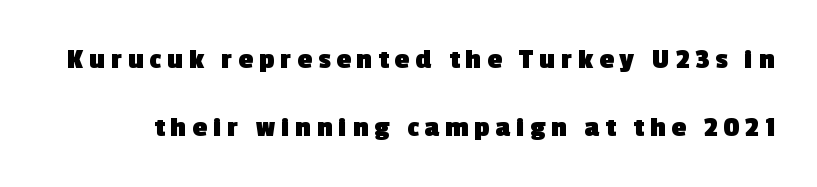
The image shows 29 px heavy sans-serif type; set loose line spacing (2.34x), unusually wide letter spacing (+0.21 em), not underlined; a medium x-height.
